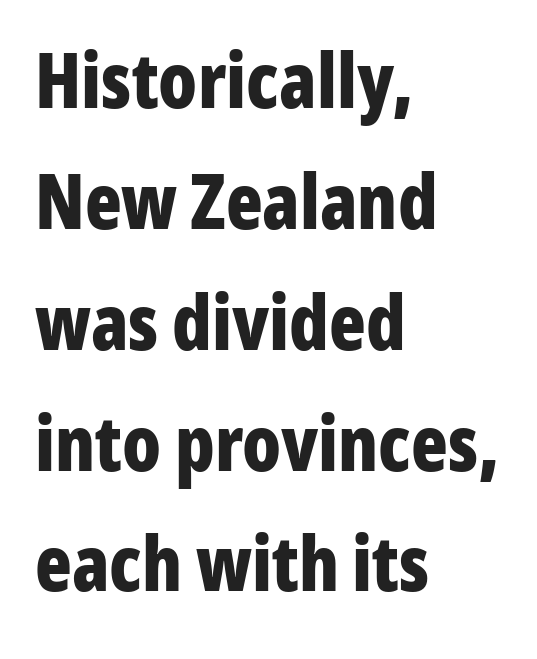
No feet cap the strokes, marking this as sans-serif type. Check under the words: just untouched page. This is heavy type, rendered in bold. Words appear dense and cohesive because spacing is normal. Short and long lines alike share a common starting point at left. The rendering uses a moderate line-height, typical for paragraphs.
